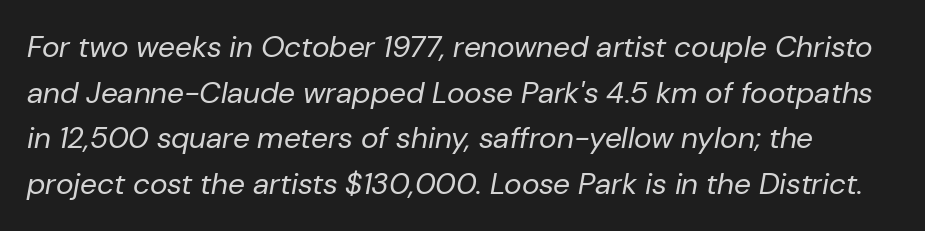
Quick note: italic. Weight class: somewhere from thin through regular. Spacing between characters is what you'd get straight out of the box. The space beneath each line is pristine and unruled.
